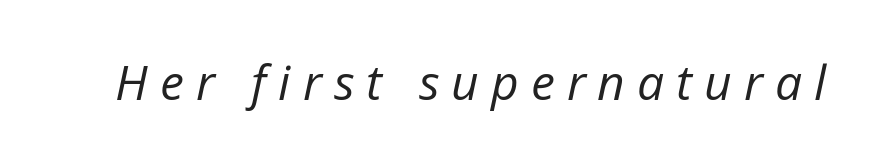
Ink coverage per letter is moderate at most. There's an unmistakable incline to the writing here. Decoration check: the copy has no underline. Glyph-to-glyph distance is far greater than everyday printed text.
